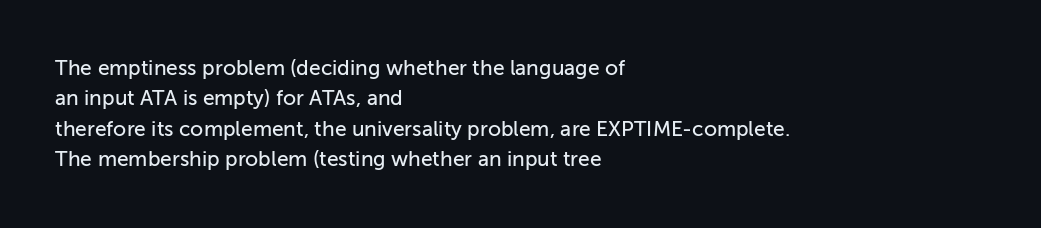
The image shows 21 px text type, upright; set left-aligned, normal line spacing (1.45x), normal letter spacing, not underlined.
